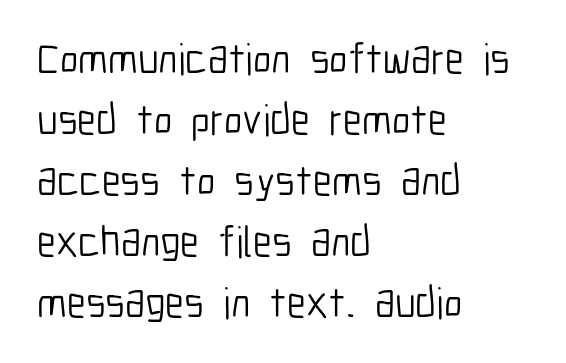
The image shows 43 px light, condensed sans-serif type, upright; set left-aligned, normal line spacing (1.42x), normal letter spacing, not underlined; low stroke contrast and a medium x-height.
